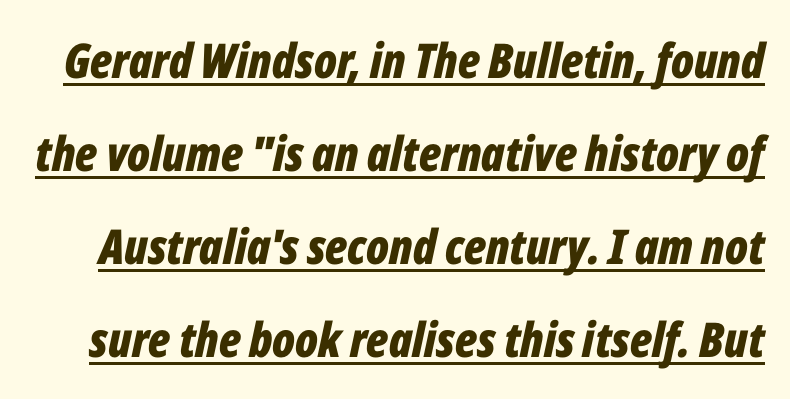
The image shows 48 px bold, condensed type, italic (leaning right); set loose line spacing (1.94x), normal letter spacing, underlined; low stroke contrast and a medium x-height.
